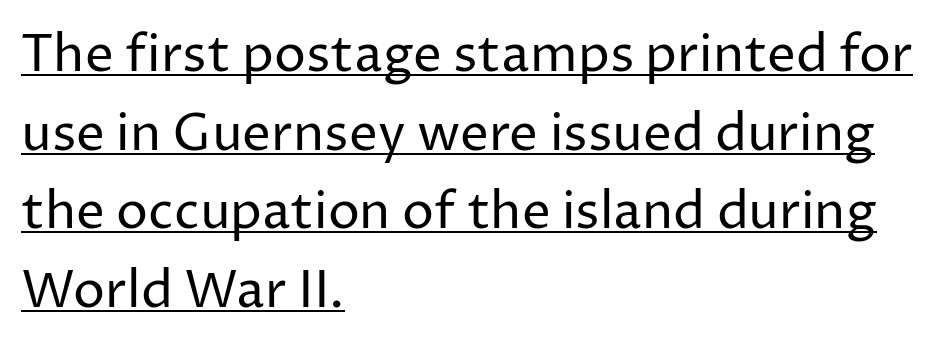
{"serif": "no", "italic": "no", "bold": "no", "weight": "regular", "width": "normal", "stroke_contrast": "low", "x_height": "medium", "monospaced": "no", "underline": "yes", "align": "left", "line_spacing": "normal", "line_spacing_ratio": 1.54, "letter_spacing": "normal", "letter_spacing_em": 0.0, "glyph_px": 51}
